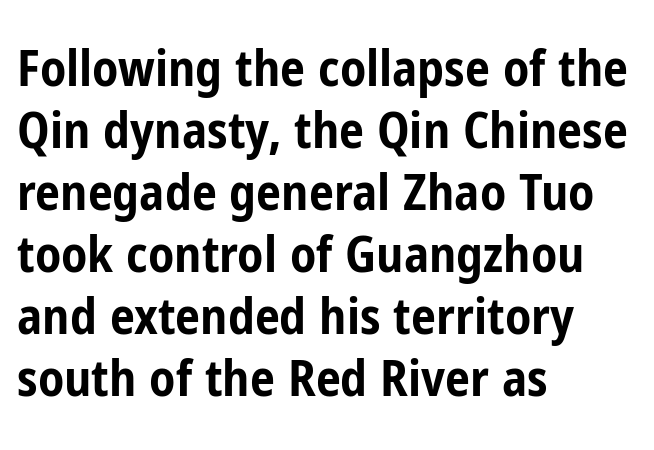
Q: Is the text bold? A: Yes.
Q: Is the text italic (slanted)? A: No, it is upright.
Q: Is the typeface a serif or a sans-serif typeface? A: Sans-serif.
Q: Is the text underlined? A: No.
Q: How is the paragraph aligned? A: Left-aligned.
Q: Is the spacing between letters normal or unusually wide? A: Normal.
Q: Width (condensed, normal, or wide)? A: Condensed.
Q: Stroke contrast? A: Low.
Q: x-height? A: Medium.
Q: Monospaced? A: No.
